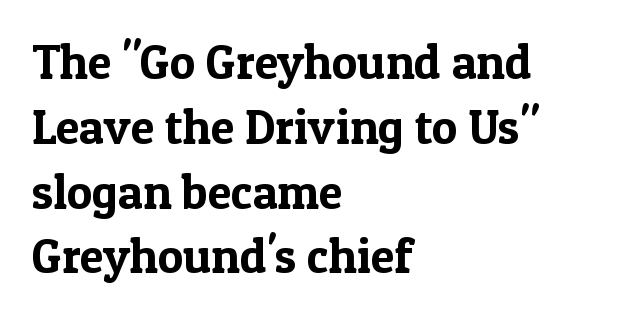
Q: Is the text italic (slanted)? A: No, it is upright.
Q: Is the typeface a serif or a sans-serif typeface? A: Serif.
Q: Is the text underlined? A: No.
Q: How is the paragraph aligned? A: Left-aligned.
Q: Is the spacing between letters normal or unusually wide? A: Normal.
Q: Is the spacing between lines tight, normal or loose? A: Normal.
Q: Width (condensed, normal, or wide)? A: Normal.
Q: x-height? A: Medium.
Q: Monospaced? A: No.
